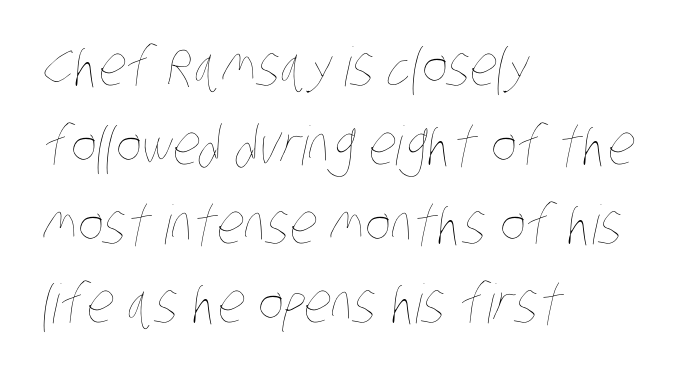
Q: Is the text bold? A: No.
Q: Is the text underlined? A: No.
Q: How is the paragraph aligned? A: Left-aligned.
Q: Is the spacing between letters normal or unusually wide? A: Normal.
Q: Is the spacing between lines tight, normal or loose? A: Normal.
Q: Width (condensed, normal, or wide)? A: Condensed.
Q: Stroke contrast? A: Low.
Q: x-height? A: Large.
Q: Monospaced? A: No.
